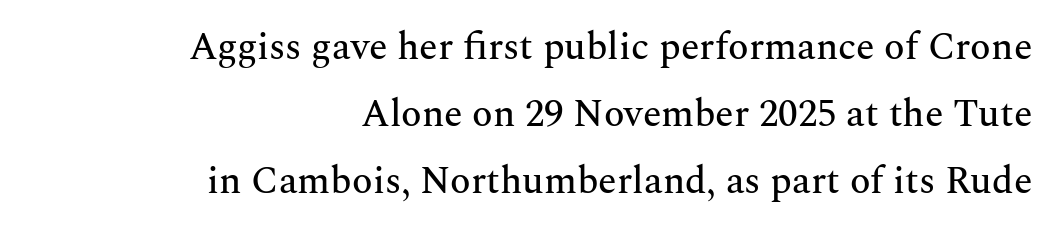
{"serif": "yes", "italic": "no", "width": "normal", "stroke_contrast": "medium", "x_height": "medium", "monospaced": "no", "underline": "no", "align": "right", "line_spacing_ratio": 1.76, "letter_spacing": "normal", "letter_spacing_em": 0.0, "glyph_px": 38}
